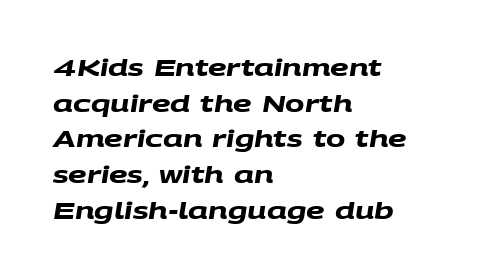
{"bold": "yes", "underline": "no", "align": "left", "line_spacing": "normal", "line_spacing_ratio": 1.55, "letter_spacing": "normal", "letter_spacing_em": 0.0, "glyph_px": 23}
